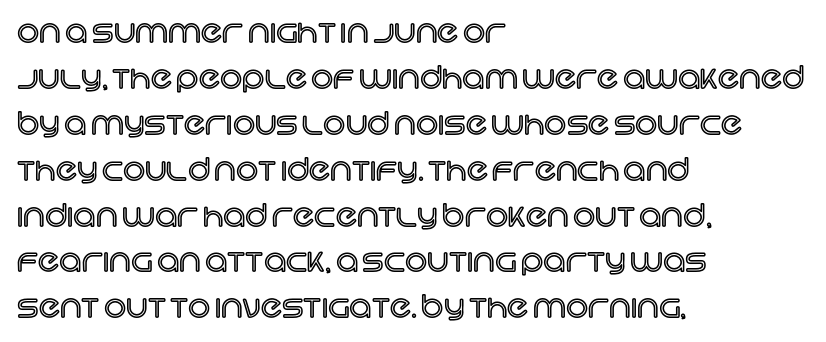
Q: Is the text italic (slanted)? A: No, it is upright.
Q: Is the text underlined? A: No.
Q: How is the paragraph aligned? A: Left-aligned.
Q: Is the spacing between letters normal or unusually wide? A: Normal.
Q: Is the spacing between lines tight, normal or loose? A: Normal.
Q: Width (condensed, normal, or wide)? A: Normal.
Q: x-height? A: Large.
Q: Monospaced? A: No.
